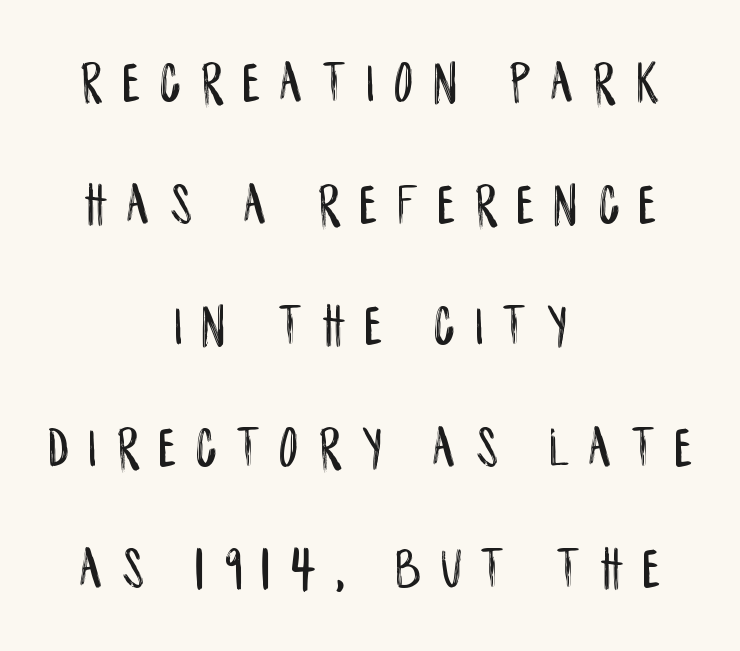
Type without underlining. Interline gaps are noticeably wide in this sample. Short note: letters widely spaced. Character widths vary here, with narrow letters taking less room than wide ones.
